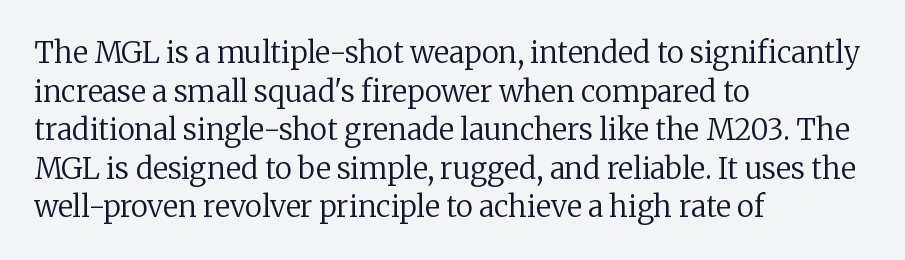
{"serif": "yes", "italic": "no", "bold": "no", "weight": "regular", "width": "normal", "stroke_contrast": "low", "x_height": "medium", "monospaced": "no", "underline": "no", "align": "left", "line_spacing": "normal", "line_spacing_ratio": 1.33, "letter_spacing": "normal", "letter_spacing_em": 0.0, "glyph_px": 29}
